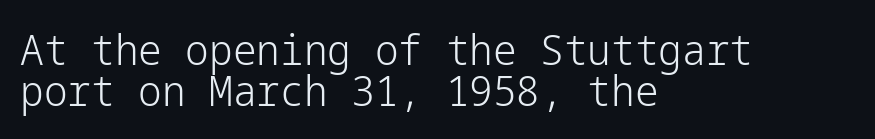
{"serif": "no", "italic": "no", "bold": "no", "weight": "light", "width": "normal", "stroke_contrast": "low", "x_height": "medium", "underline": "no", "align": "left", "line_spacing": "tight", "line_spacing_ratio": 0.97, "letter_spacing": "normal", "letter_spacing_em": 0.0, "glyph_px": 42}
